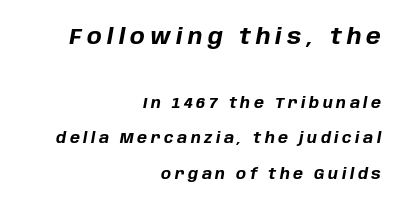
Q: Is the text bold? A: Yes.
Q: Is the text italic (slanted)? A: Yes, it leans right by about 10 degrees.
Q: Is the text underlined? A: No.
Q: How is the paragraph aligned? A: Right-aligned.
Q: Is the spacing between letters normal or unusually wide? A: Unusually wide.
Q: Is the spacing between lines tight, normal or loose? A: Loose.
Q: Which block of text is set in a larger size, the first (top) or the second (bottom)? A: The first (top) one.
